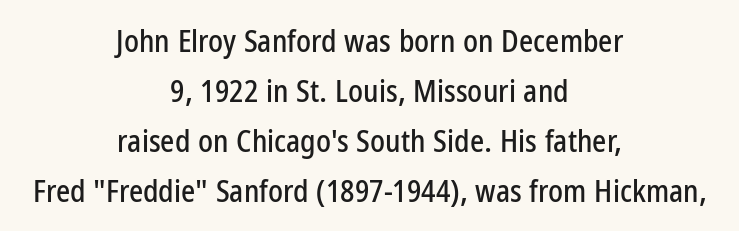
{"serif": "no", "italic": "no", "width": "condensed", "stroke_contrast": "low", "x_height": "medium", "monospaced": "no", "underline": "no", "align": "center", "line_spacing": "normal", "line_spacing_ratio": 1.67, "letter_spacing": "normal", "letter_spacing_em": 0.0, "glyph_px": 30}
